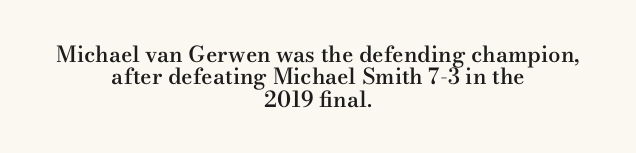
Q: Is the text bold? A: Semi-bold.
Q: Is the text italic (slanted)? A: No, it is upright.
Q: Is the text underlined? A: No.
Q: How is the paragraph aligned? A: Centered.
Q: Is the spacing between letters normal or unusually wide? A: Normal.
Q: Is the spacing between lines tight, normal or loose? A: Tight.
